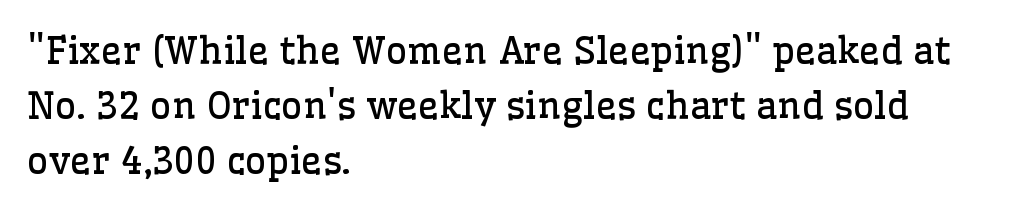
{"serif": "yes", "italic": "no", "bold": "no", "weight": "regular", "width": "normal", "stroke_contrast": "low", "x_height": "medium", "monospaced": "no", "underline": "no", "align": "left", "line_spacing": "normal", "line_spacing_ratio": 1.49, "letter_spacing": "normal", "letter_spacing_em": 0.0, "glyph_px": 37}
